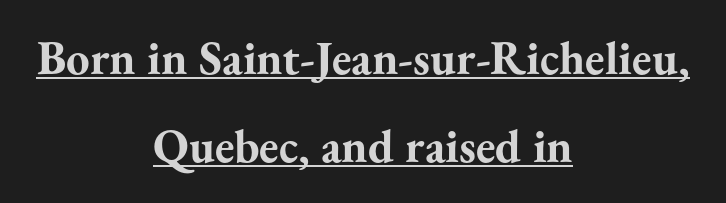
{"serif": "yes", "italic": "no", "bold": "yes", "weight": "bold", "width": "normal", "stroke_contrast": "medium", "x_height": "small", "monospaced": "no", "underline": "yes", "align": "center", "line_spacing_ratio": 1.88, "letter_spacing": "normal", "letter_spacing_em": 0.0, "glyph_px": 47}
